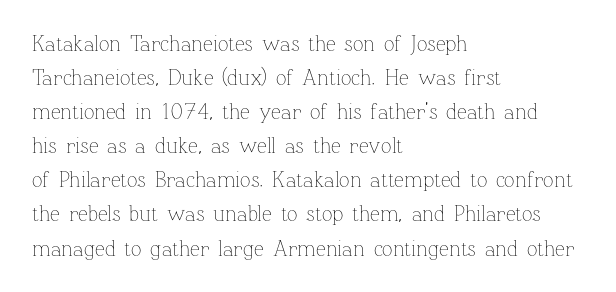
Caption: multi-line text, flush left, ragged right. Rendered with straight, roman letterforms. Beneath every word, the page is bare. Weight: not bold — regular or lighter. Nobody touched the tracking dial on this one. Vertically, the passage feels balanced, rows spaced as you'd expect.
